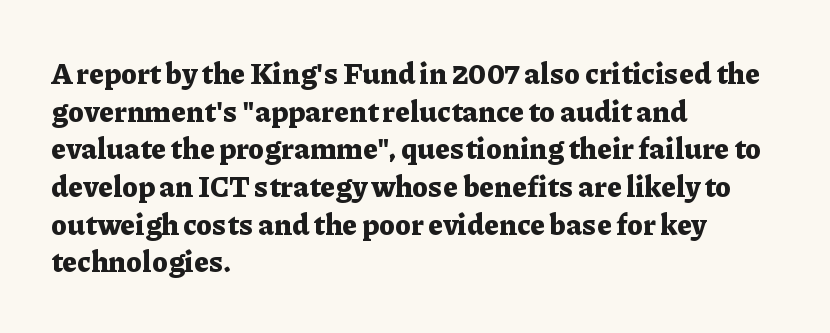
This sample has the flowing, uneven cadence of proportional lettering. The foot of each line stays bare and open. Nothing unusual about the tracking: characters are spaced as the font intends. The letters stand upright; this is a roman face. A classic flush-left, rag-right setting is used for this passage.
